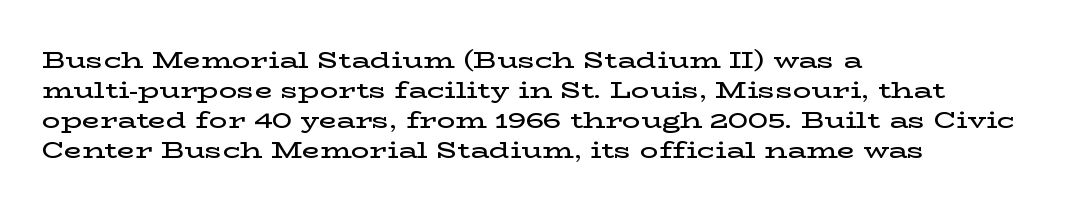
The image shows 23 px text type, upright; set left-aligned, normal line spacing (1.3x), normal letter spacing, not underlined.
